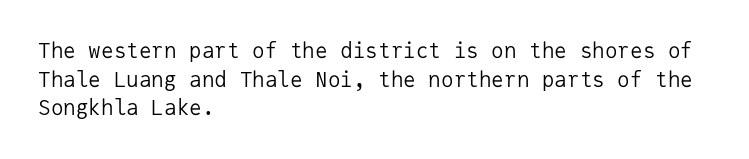
Line beginnings align vertically; line endings do not. Whoever set this chose a conventional vertical rhythm. Stroke mass is kept to a normal reading level or below. Nobody touched the tracking dial on this one.
